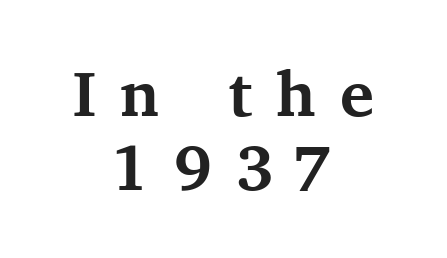
The passage is arranged like a title page — every line centered. The gaps between neighbouring characters are conspicuously large. When letters stand straight like this, we call the style roman or upright. Yep, those are serifs on the letters. Character widths vary here, with narrow letters taking less room than wide ones.
